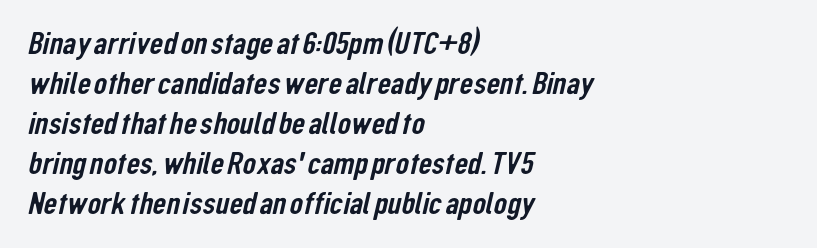
This sample is left-justified, so line endings fall wherever the words run out. The area under the type is left untouched. The designer went with a sans here, leaving each stem footless. There is no visible air inserted between adjacent glyphs. Note the varied advance widths — an 'i' is clearly narrower than an 'm'.
